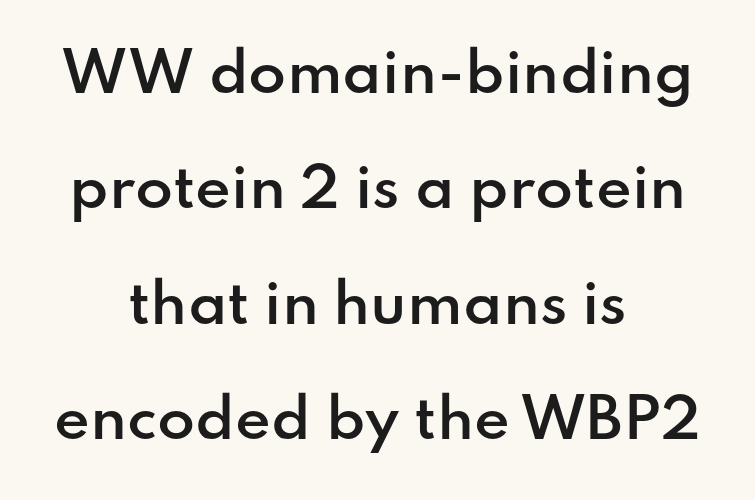
Posture: upright roman. No feet cap the strokes, marking this as sans-serif type. Each line is balanced around a shared central axis. Has an underline been added? It has not. Each new line begins a long way beneath the previous one.
